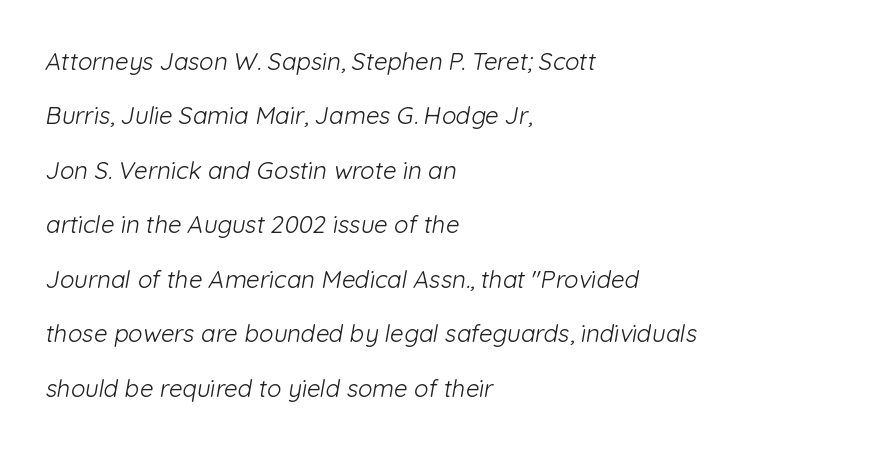
The image shows 24 px text type; set left-aligned, loose line spacing (2.27x), normal letter spacing, not underlined.
